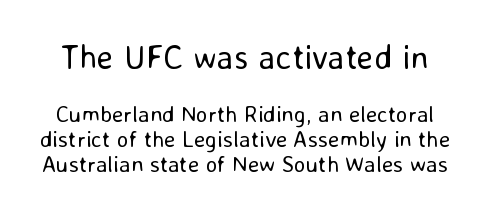
{"serif": "no", "italic": "no", "bold": "no", "weight": "regular", "width": "normal", "stroke_contrast": "low", "x_height": "medium", "monospaced": "no", "underline": "no", "line_spacing": "tight", "line_spacing_ratio": 1.08, "letter_spacing": "normal", "letter_spacing_em": 0.0, "larger_block": "first", "size_ratio": 1.48, "glyph_px": 34}
